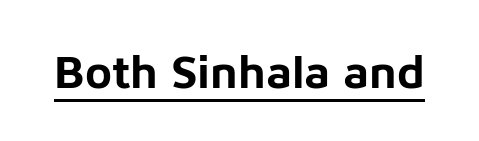
Q: Is the text bold? A: Yes.
Q: Is the text italic (slanted)? A: No, it is upright.
Q: Is the typeface a serif or a sans-serif typeface? A: Sans-serif.
Q: Is the text underlined? A: Yes.
Q: Is the spacing between letters normal or unusually wide? A: Normal.
Q: Width (condensed, normal, or wide)? A: Normal.
Q: Stroke contrast? A: Low.
Q: x-height? A: Medium.
Q: Monospaced? A: No.
